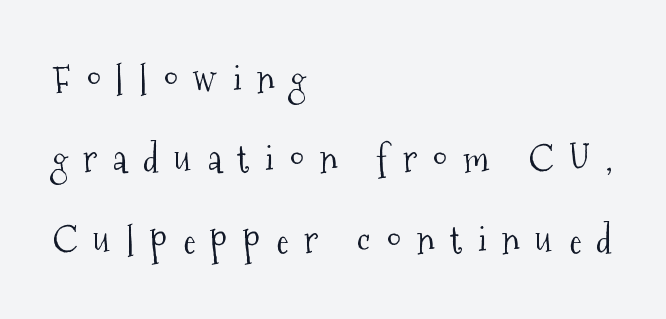
Varying glyph widths throughout — classic text-font behaviour. In terms of letterspacing, this is a distinctly airy, spread setting. The compositor pushed each line to the left boundary. The designer dialed line spacing up above the default. Has an underline been added? It has not.
